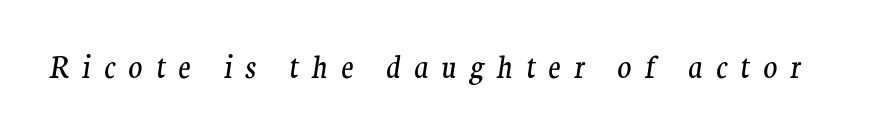
Q: Is the text bold? A: No.
Q: Is the text italic (slanted)? A: Yes, it leans right by about 9 degrees.
Q: Is the typeface a serif or a sans-serif typeface? A: Serif.
Q: Is the text underlined? A: No.
Q: Is the spacing between letters normal or unusually wide? A: Unusually wide.
Q: Width (condensed, normal, or wide)? A: Normal.
Q: Stroke contrast? A: Medium.
Q: x-height? A: Medium.
Q: Monospaced? A: No.
